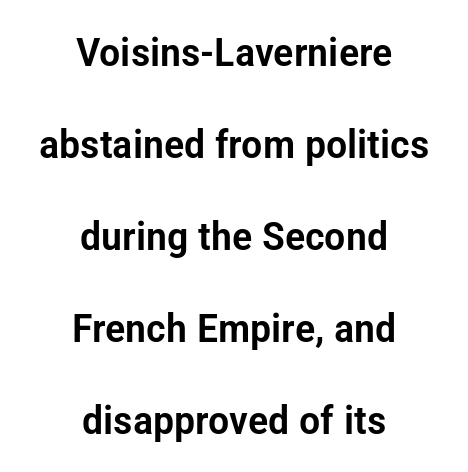
The image shows 40 px condensed sans-serif type, upright; set centered, loose line spacing (2.3x), normal letter spacing, not underlined; low stroke contrast and a medium x-height.
